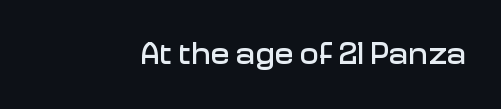
Rendered with straight, roman letterforms. You could not count columns in this text — the font is proportionally spaced. Rule under the text: the space is simply empty. The letters carry no serifs — their stems end cleanly without finishing strokes. This sample uses plain, unmodified letter spacing.
